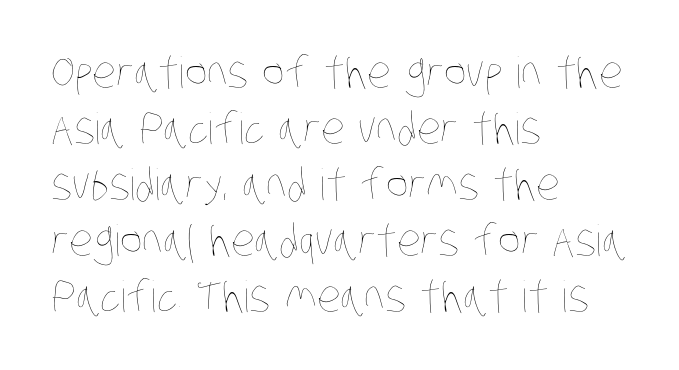
The image shows 43 px thin, condensed type; set left-aligned, normal line spacing (1.3x), normal letter spacing, not underlined; low stroke contrast and a large x-height.
